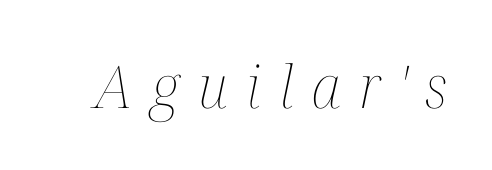
Q: Is the text bold? A: No.
Q: Is the text italic (slanted)? A: Yes, it leans right by about 12 degrees.
Q: Is the text underlined? A: No.
Q: Is the spacing between letters normal or unusually wide? A: Unusually wide.
Q: Width (condensed, normal, or wide)? A: Condensed.
Q: Stroke contrast? A: Medium.
Q: x-height? A: Medium.
Q: Monospaced? A: No.
